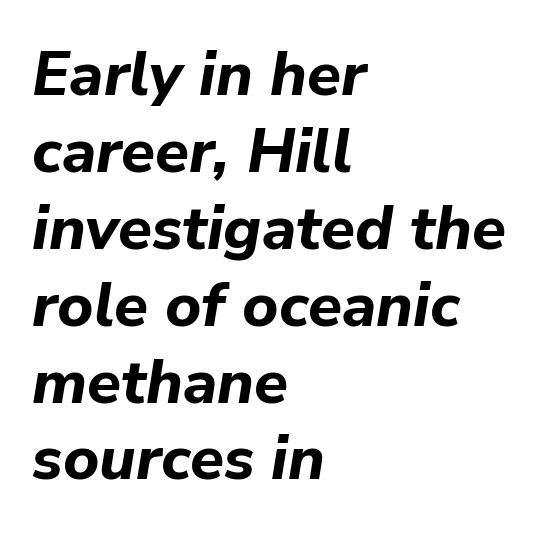
Q: Is the text bold? A: Yes.
Q: Is the text italic (slanted)? A: Yes, it leans right by about 9 degrees.
Q: Is the text underlined? A: No.
Q: How is the paragraph aligned? A: Left-aligned.
Q: Is the spacing between letters normal or unusually wide? A: Normal.
Q: Width (condensed, normal, or wide)? A: Normal.
Q: Stroke contrast? A: Low.
Q: x-height? A: Medium.
Q: Monospaced? A: No.
